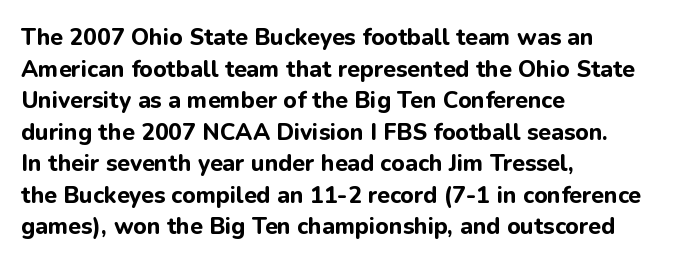
Q: Is the text bold? A: Yes.
Q: Is the text italic (slanted)? A: No, it is upright.
Q: Is the text underlined? A: No.
Q: How is the paragraph aligned? A: Left-aligned.
Q: Is the spacing between letters normal or unusually wide? A: Normal.
Q: Is the spacing between lines tight, normal or loose? A: Normal.
